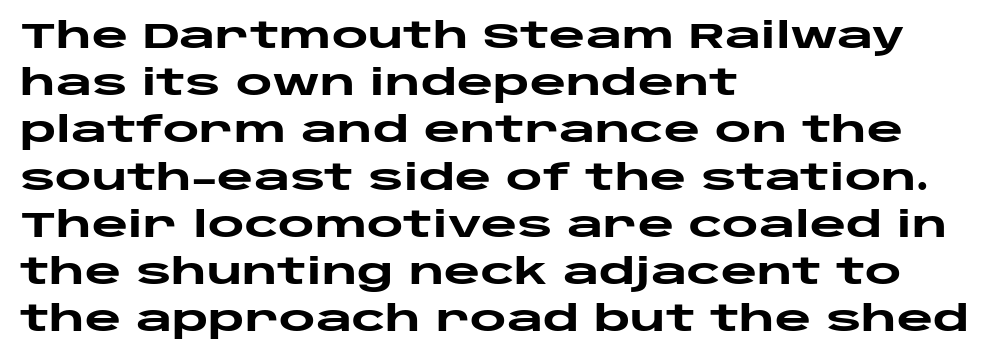
The image shows 35 px heavy, wide sans-serif type, upright; set left-aligned, normal line spacing (1.35x), normal letter spacing, not underlined; low stroke contrast and a large x-height.
